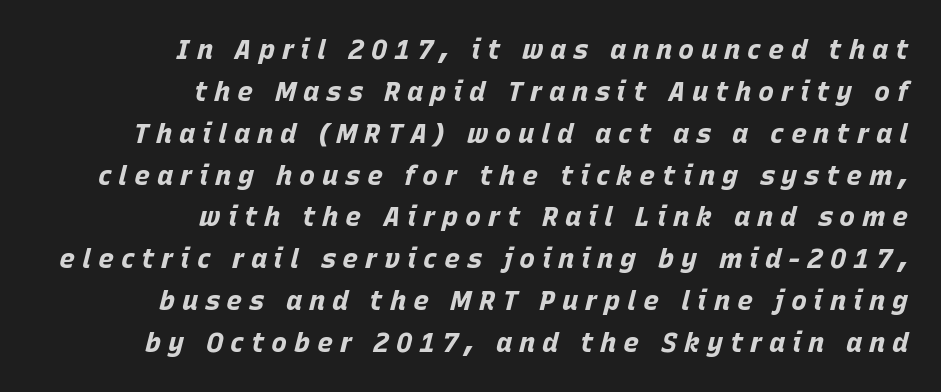
Q: Is the text bold? A: Yes.
Q: Is the text italic (slanted)? A: Yes, it leans right by about 15 degrees.
Q: Is the text underlined? A: No.
Q: How is the paragraph aligned? A: Right-aligned.
Q: Is the spacing between letters normal or unusually wide? A: Unusually wide.
Q: Is the spacing between lines tight, normal or loose? A: Normal.
